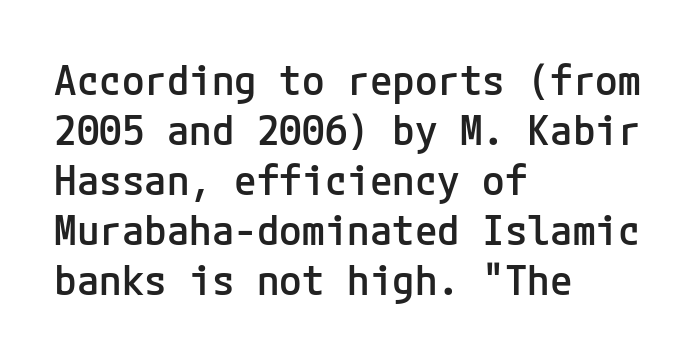
{"serif": "no", "italic": "no", "bold": "semi", "weight": "semibold", "width": "normal", "stroke_contrast": "low", "x_height": "medium", "underline": "no", "align": "left", "line_spacing_ratio": 1.22, "letter_spacing": "normal", "letter_spacing_em": 0.0, "glyph_px": 41}
